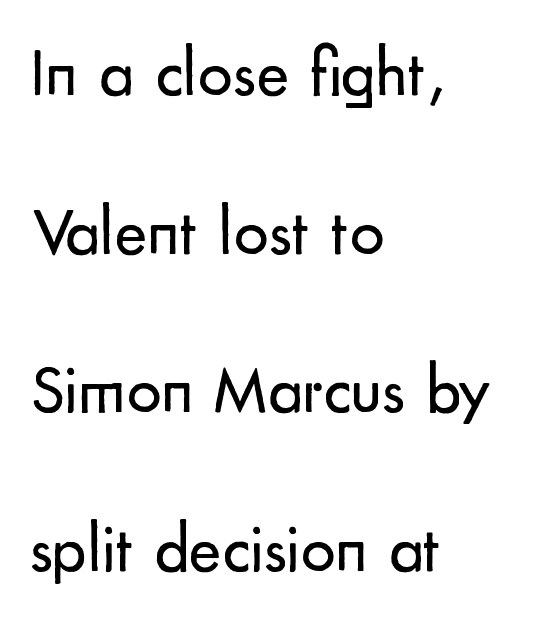
The image shows 69 px regular-weight sans-serif type, upright; set left-aligned, loose line spacing (2.3x), normal letter spacing, not underlined; low stroke contrast and a small x-height.
